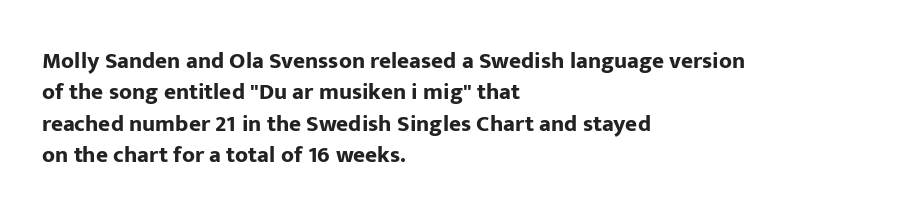
The image shows 23 px bold type, upright; set left-aligned, normal line spacing (1.36x), normal letter spacing, not underlined.
